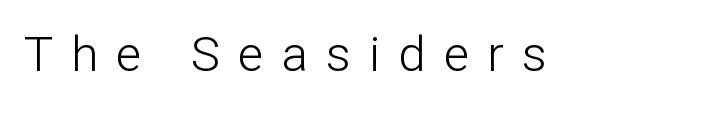
Q: Is the text bold? A: No.
Q: Is the text italic (slanted)? A: No, it is upright.
Q: Is the typeface a serif or a sans-serif typeface? A: Sans-serif.
Q: Is the text underlined? A: No.
Q: Is the spacing between letters normal or unusually wide? A: Unusually wide.
Q: Width (condensed, normal, or wide)? A: Normal.
Q: Stroke contrast? A: Low.
Q: x-height? A: Medium.
Q: Monospaced? A: No.
